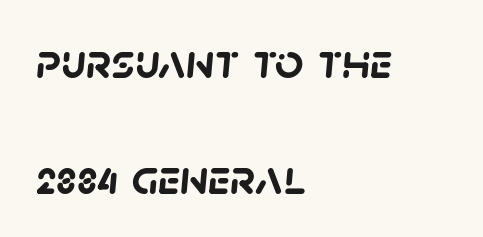
{"serif": "no", "bold": "yes", "weight": "semibold", "width": "normal", "stroke_contrast": "low", "x_height": "large", "monospaced": "no", "underline": "no", "align": "left", "line_spacing": "loose", "line_spacing_ratio": 2.32, "letter_spacing": "normal", "letter_spacing_em": 0.0, "glyph_px": 50}
